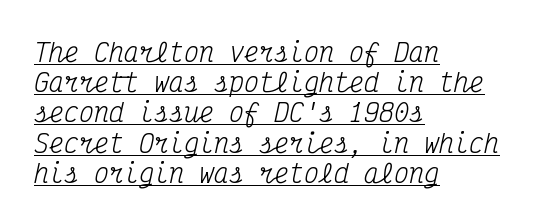
Yep, that's italic — everything's leaning. Stem width sits at or under what a default text font uses. The lettering is marked with a stroke running underneath it. Short note: letters normally spaced. Notice how the passage keeps a crisp vertical edge on the left only.
